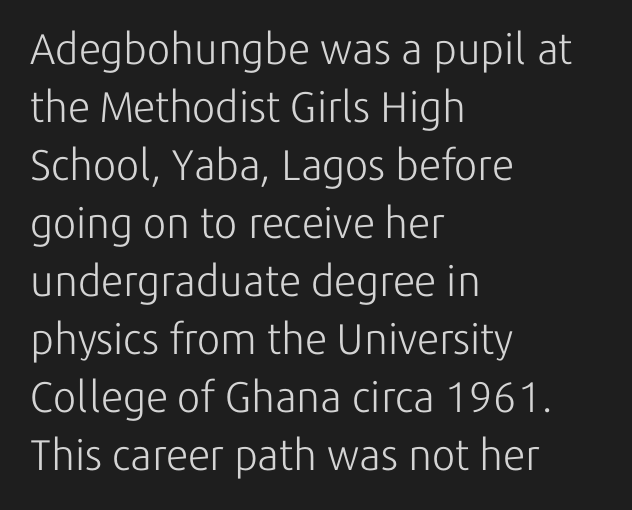
Q: Is the text bold? A: No.
Q: Is the text italic (slanted)? A: No, it is upright.
Q: Is the typeface a serif or a sans-serif typeface? A: Sans-serif.
Q: Is the text underlined? A: No.
Q: How is the paragraph aligned? A: Left-aligned.
Q: Is the spacing between letters normal or unusually wide? A: Normal.
Q: Is the spacing between lines tight, normal or loose? A: Normal.
Q: Width (condensed, normal, or wide)? A: Normal.
Q: Stroke contrast? A: Low.
Q: x-height? A: Medium.
Q: Monospaced? A: No.
